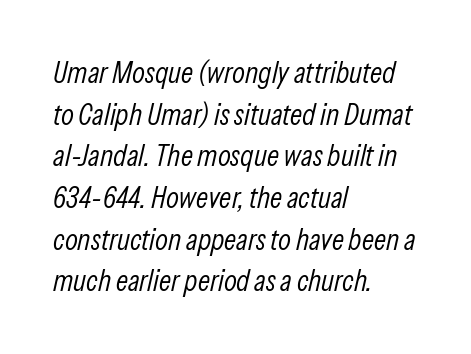
{"italic": "yes", "lean": "right", "slant_degrees": 13, "bold": "no", "weight": "light", "width": "condensed", "stroke_contrast": "low", "x_height": "medium", "monospaced": "no", "underline": "no", "align": "left", "line_spacing": "normal", "line_spacing_ratio": 1.39, "letter_spacing": "normal", "letter_spacing_em": 0.0, "glyph_px": 30}
